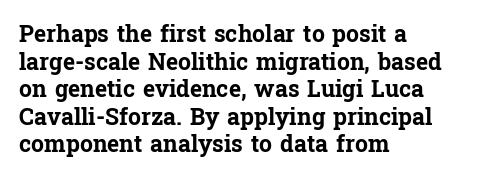
The image shows 23 px bold type, upright; set left-aligned, line spacing 1.2x, normal letter spacing, not underlined.
